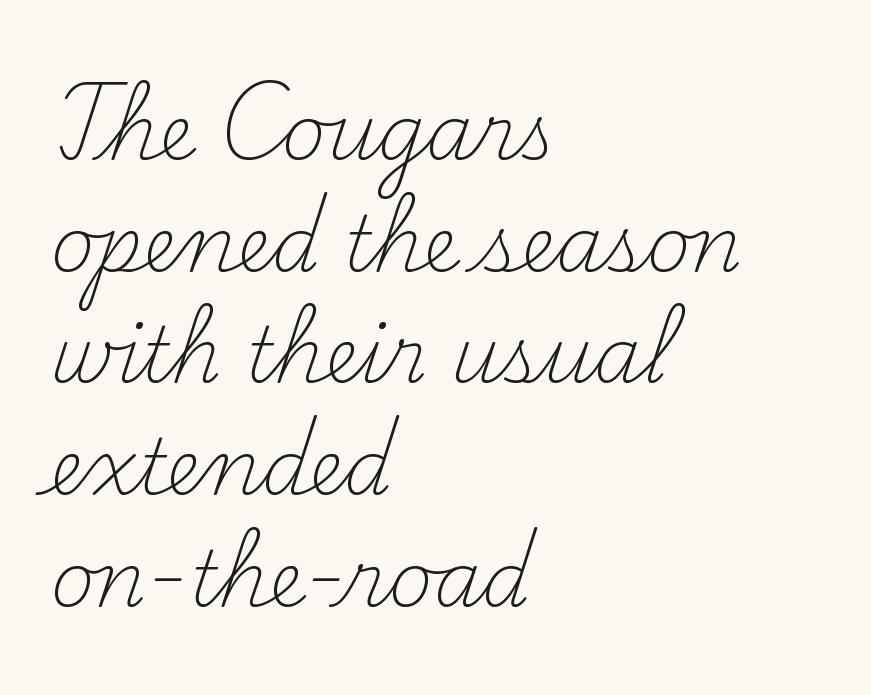
{"bold": "no", "weight": "light", "width": "normal", "stroke_contrast": "medium", "x_height": "small", "monospaced": "no", "underline": "no", "align": "left", "line_spacing": "normal", "line_spacing_ratio": 1.47, "letter_spacing": "normal", "letter_spacing_em": 0.0, "glyph_px": 76}
